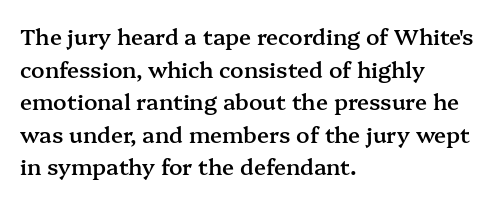
The image shows 22 px text type, upright; set left-aligned, normal line spacing (1.48x), normal letter spacing, not underlined.
